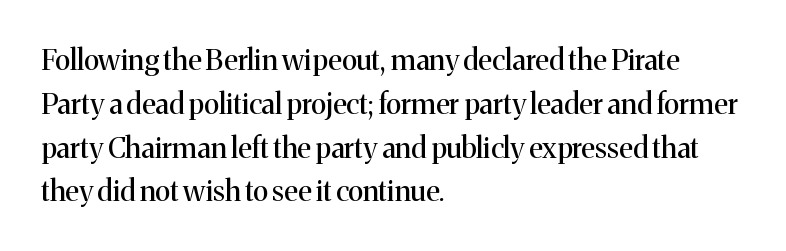
Weight class: somewhere from thin through regular. The setting favours the left margin, as ordinary paragraphs usually do. Words float on clear page, feet unadorned. The letters advance in unequal steps, a hallmark of proportional type. The horizontal fit of the characters is conventional and even. The face used here is seriffed, in the tradition of book romans.
